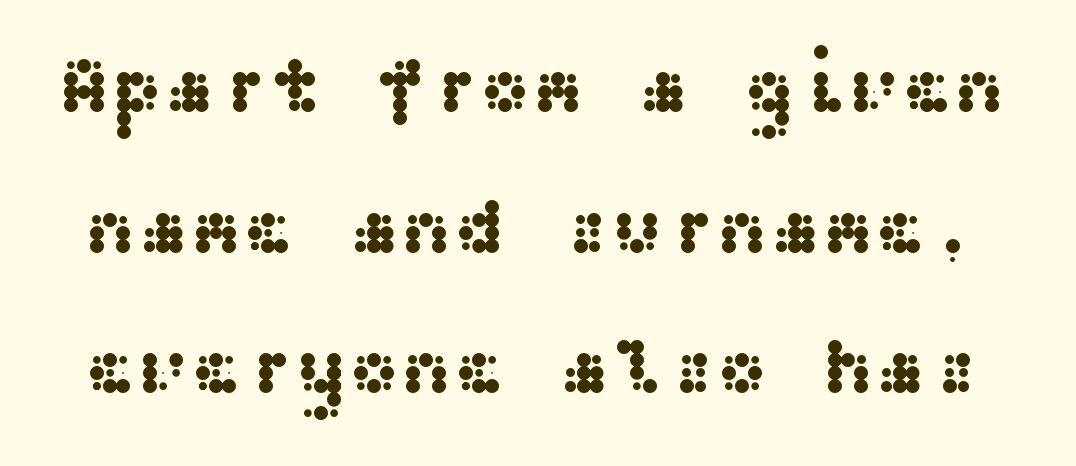
The image shows 79 px wide sans-serif type, upright; set line spacing 1.78x, normal letter spacing, not underlined; medium stroke contrast and a medium x-height.
